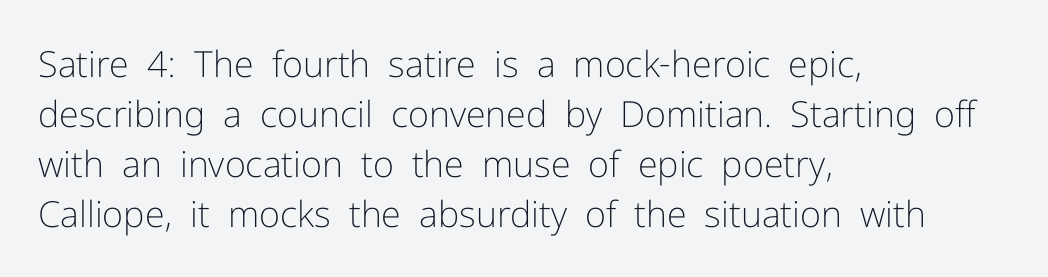
If you drew a ruler down the left edge, every line would touch it. The strip under each line holds only bare page. It's the straight-up-and-down kind of type. How are the letters spaced? Ordinarily, with no added tracking. Look at the bottom of the vertical strokes: they stop flat, with no serifs.
